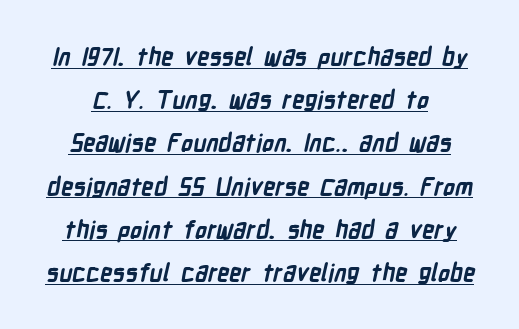
The image shows 24 px bold type; set line spacing 1.8x, normal letter spacing, underlined.
